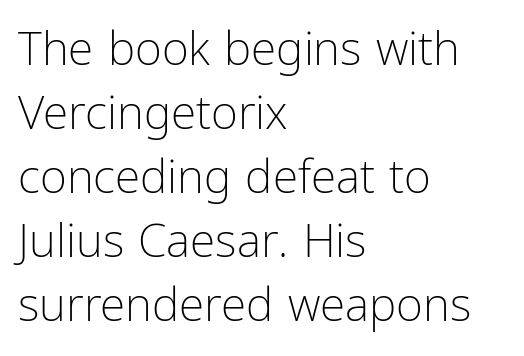
{"serif": "no", "italic": "no", "bold": "no", "weight": "light", "width": "condensed", "stroke_contrast": "low", "x_height": "medium", "monospaced": "no", "underline": "no", "align": "left", "line_spacing": "normal", "line_spacing_ratio": 1.39, "letter_spacing": "normal", "letter_spacing_em": 0.0, "glyph_px": 46}
